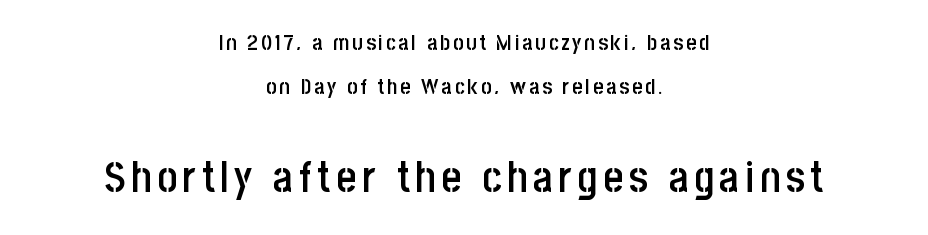
{"serif": "no", "italic": "no", "bold": "semi", "weight": "semibold", "width": "condensed", "stroke_contrast": "low", "x_height": "large", "monospaced": "no", "underline": "no", "align": "center", "line_spacing": "loose", "line_spacing_ratio": 1.99, "larger_block": "second", "size_ratio": 1.95, "glyph_px": 43}
